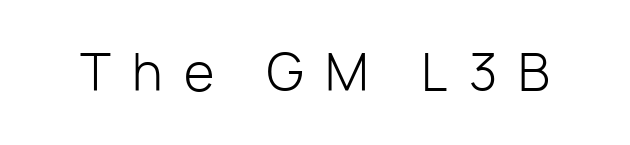
Q: Is the text bold? A: No.
Q: Is the text italic (slanted)? A: No, it is upright.
Q: Is the typeface a serif or a sans-serif typeface? A: Sans-serif.
Q: Is the text underlined? A: No.
Q: Is the spacing between letters normal or unusually wide? A: Unusually wide.
Q: Width (condensed, normal, or wide)? A: Normal.
Q: Stroke contrast? A: Low.
Q: x-height? A: Medium.
Q: Monospaced? A: No.
